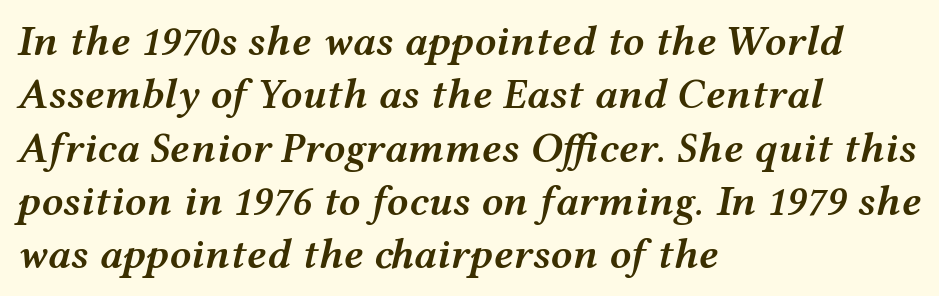
{"italic": "yes", "lean": "right", "slant_degrees": 12, "bold": "semi", "weight": "semibold", "width": "wide", "stroke_contrast": "medium", "x_height": "medium", "monospaced": "no", "underline": "no", "align": "left", "line_spacing_ratio": 1.24, "letter_spacing": "normal", "letter_spacing_em": 0.0, "glyph_px": 43}
